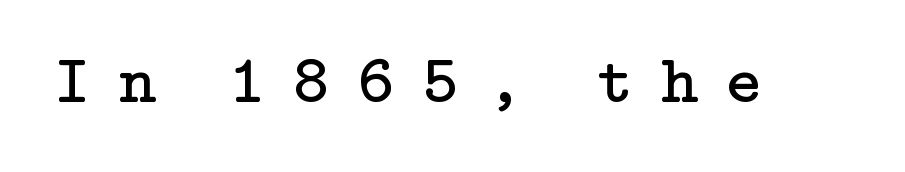
The image shows 69 px regular-weight serif type, upright; set unusually wide letter spacing (+0.41 em), not underlined; low stroke contrast and a medium x-height.
